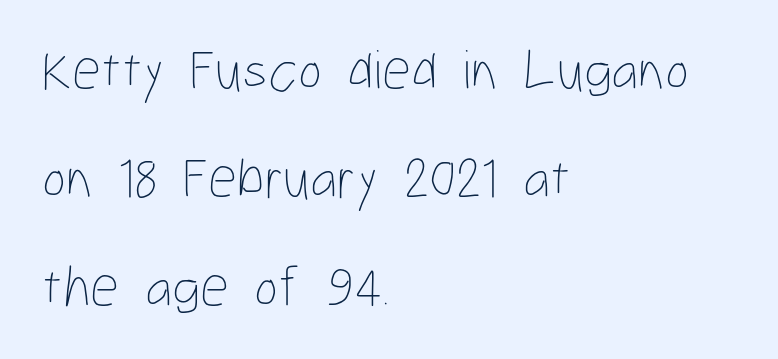
The image shows 57 px thin, condensed type, upright; set left-aligned, loose line spacing (1.9x), normal letter spacing, not underlined; low stroke contrast and a medium x-height.
